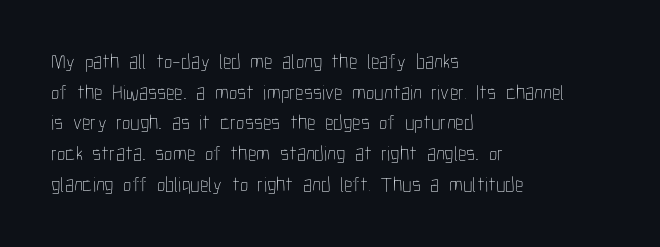
Q: Is the text bold? A: No.
Q: Is the text italic (slanted)? A: No, it is upright.
Q: Is the text underlined? A: No.
Q: How is the paragraph aligned? A: Left-aligned.
Q: Is the spacing between letters normal or unusually wide? A: Normal.
Q: Is the spacing between lines tight, normal or loose? A: Normal.
